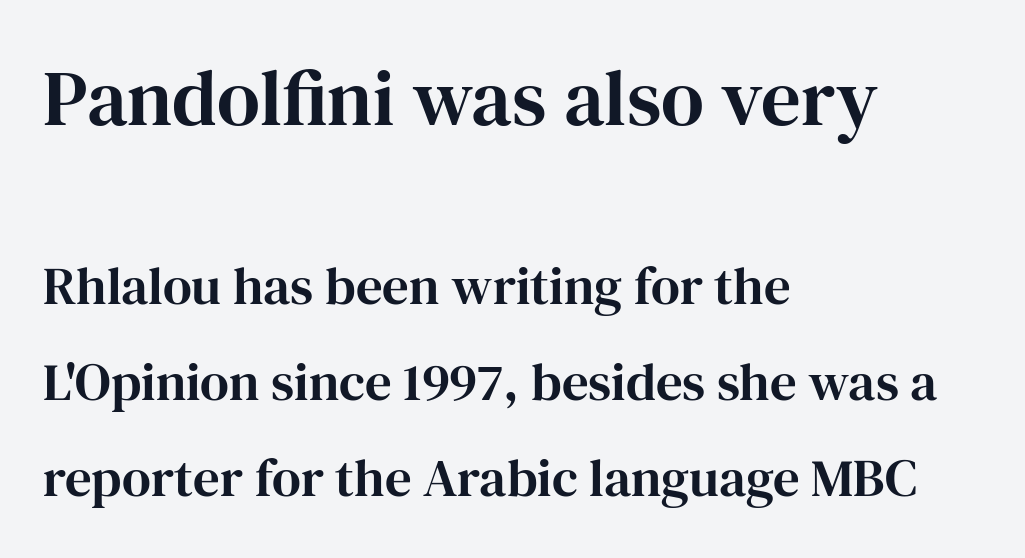
{"serif": "yes", "italic": "no", "width": "normal", "stroke_contrast": "high", "x_height": "medium", "monospaced": "no", "underline": "no", "align": "left", "line_spacing_ratio": 1.81, "letter_spacing": "normal", "letter_spacing_em": 0.0, "larger_block": "first", "size_ratio": 1.49, "glyph_px": 79}
